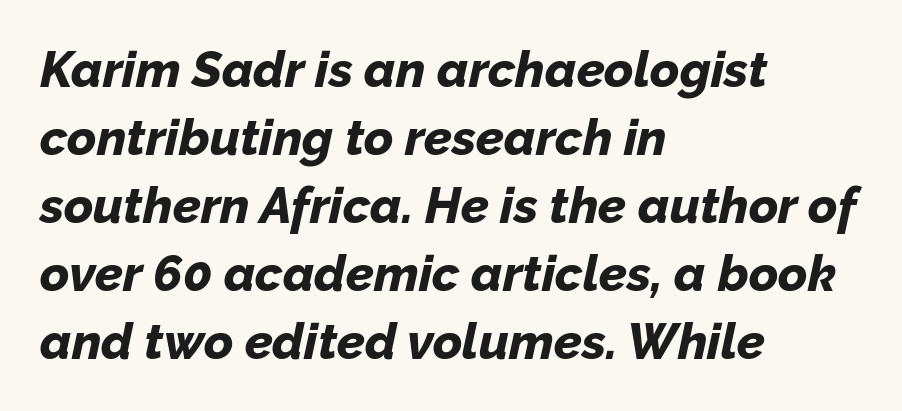
{"italic": "yes", "lean": "right", "slant_degrees": 12, "bold": "yes", "weight": "bold", "width": "normal", "stroke_contrast": "low", "x_height": "medium", "monospaced": "no", "underline": "no", "align": "left", "line_spacing": "normal", "line_spacing_ratio": 1.36, "letter_spacing": "normal", "letter_spacing_em": 0.0, "glyph_px": 50}
